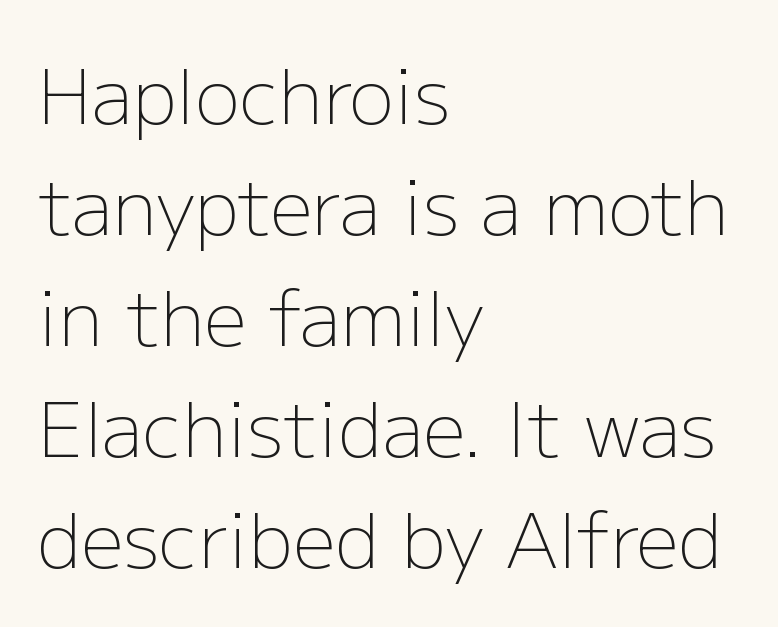
Font category for this specimen: sans-serif. One glance says typical: line gaps are just what's usual. Caption: multi-line text, flush left, ragged right. How are the letters spaced? Ordinarily, with no added tracking.
